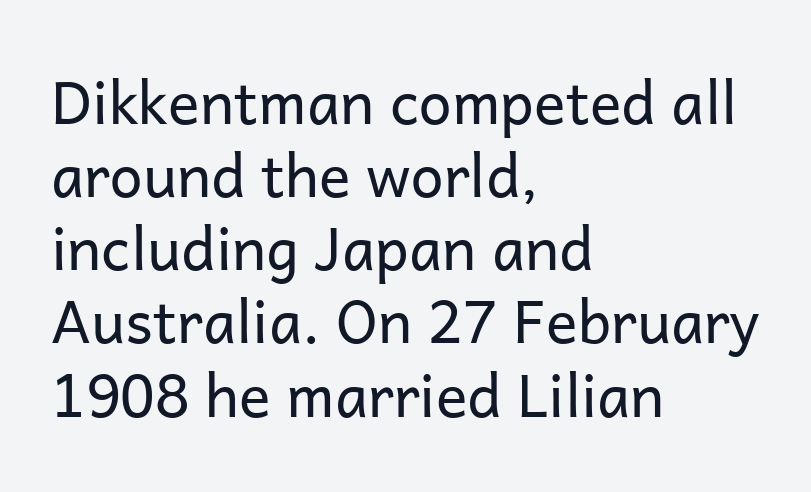
{"serif": "no", "italic": "no", "bold": "no", "weight": "regular", "width": "normal", "stroke_contrast": "low", "x_height": "medium", "monospaced": "no", "underline": "no", "align": "left", "line_spacing_ratio": 1.24, "letter_spacing": "normal", "letter_spacing_em": 0.0, "glyph_px": 59}
